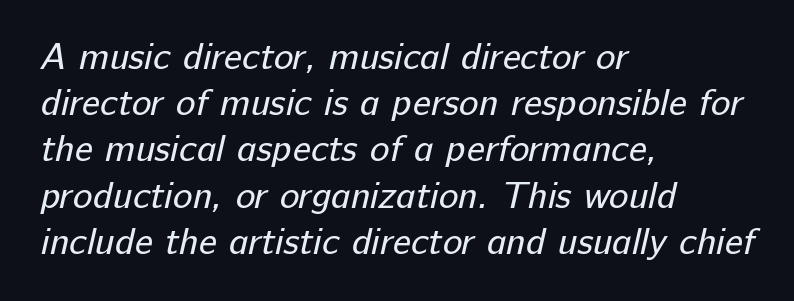
Unmarked baselines from the first word to the last. The letters sit at their default tracking, neither squeezed nor spread. A typesetter would call this proportional, since set widths differ per character. Compared with a typical body face, this is equally light or lighter still.
